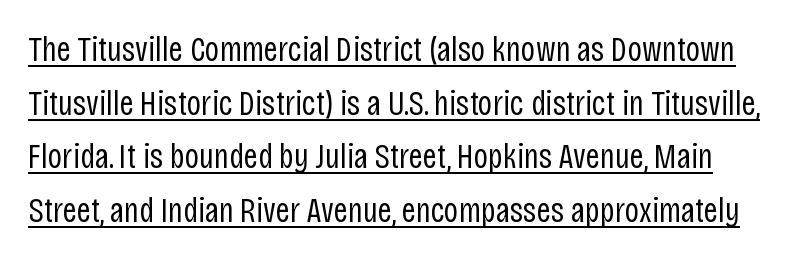
These characters rest on top of a visible drawn line. The face used here is a sans, in the tradition of grotesques and geometrics. Do the characters align in a grid? No, the font is proportional. The gaps between neighbouring characters are ordinary and unremarkable. Interline gaps are of average width in this sample.
